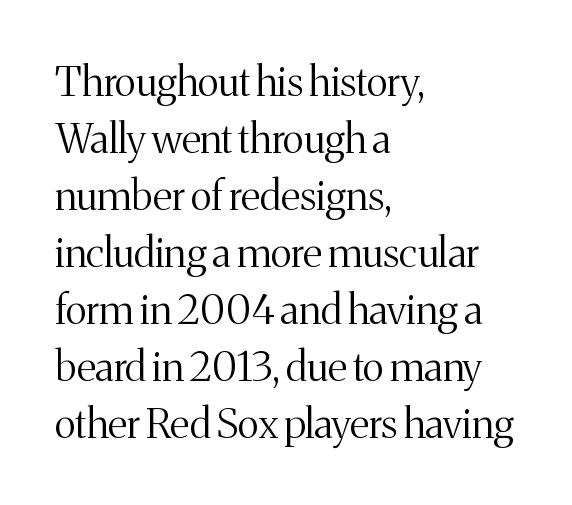
The image shows 41 px light serif type, upright; set left-aligned, normal line spacing (1.39x), normal letter spacing, not underlined; medium stroke contrast and a medium x-height.
